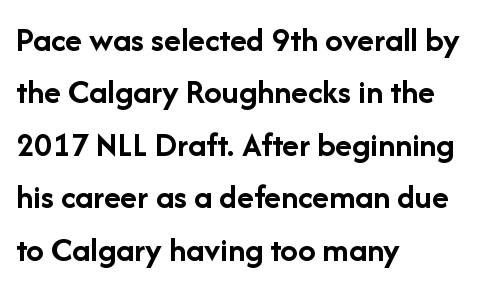
Decoration check: the copy has no underline. The sample has been set heavy, in full bold. Line starts are locked; line ends wander. Here the glyphs are tracked normally, forming tight word shapes.
